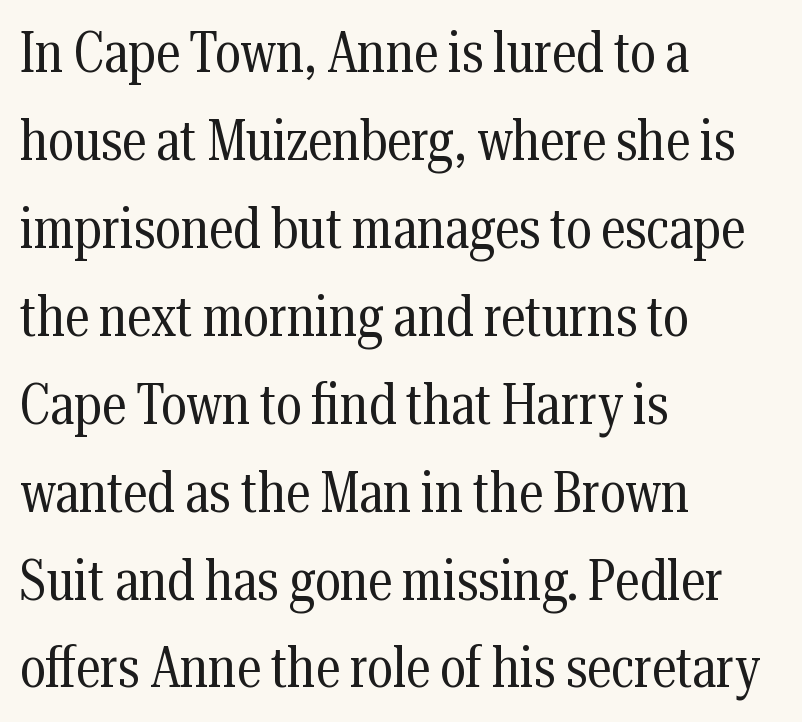
The image shows 56 px regular-weight, condensed serif type, upright; set left-aligned, normal line spacing (1.57x), normal letter spacing, not underlined; medium stroke contrast and a medium x-height.
